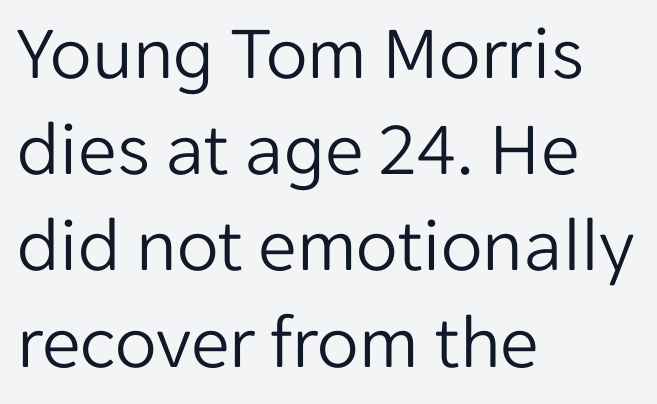
Q: Is the text bold? A: No.
Q: Is the text italic (slanted)? A: No, it is upright.
Q: Is the typeface a serif or a sans-serif typeface? A: Sans-serif.
Q: Is the text underlined? A: No.
Q: How is the paragraph aligned? A: Left-aligned.
Q: Is the spacing between letters normal or unusually wide? A: Normal.
Q: Is the spacing between lines tight, normal or loose? A: Normal.
Q: Width (condensed, normal, or wide)? A: Normal.
Q: Stroke contrast? A: Low.
Q: x-height? A: Medium.
Q: Monospaced? A: No.
